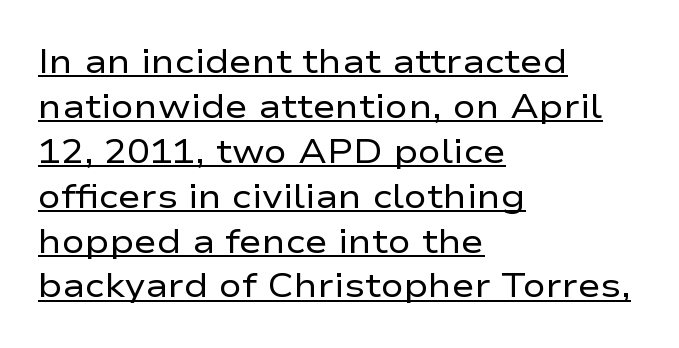
{"serif": "no", "italic": "no", "bold": "no", "weight": "regular", "width": "wide", "stroke_contrast": "low", "x_height": "medium", "monospaced": "no", "underline": "yes", "align": "left", "line_spacing": "normal", "line_spacing_ratio": 1.32, "letter_spacing": "normal", "letter_spacing_em": 0.0, "glyph_px": 34}
